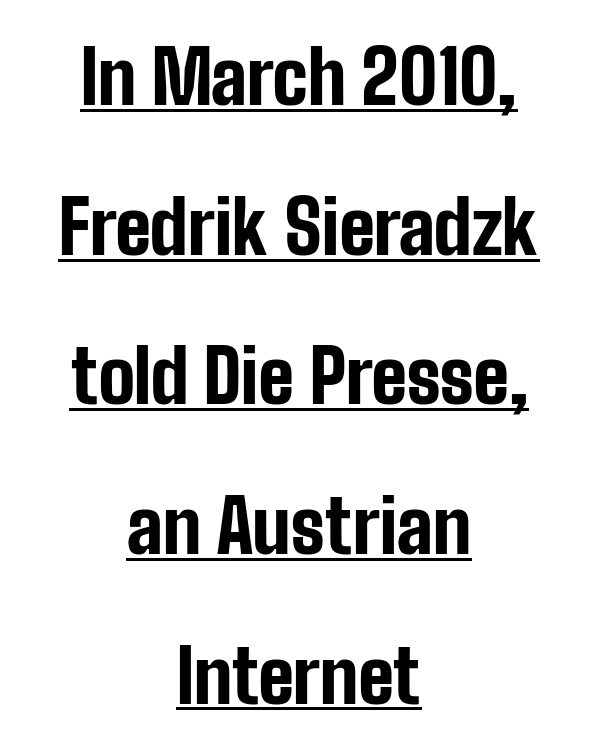
The image shows 73 px bold, condensed sans-serif type, upright; set centered, loose line spacing (2.05x), normal letter spacing, underlined; low stroke contrast and a medium x-height.
